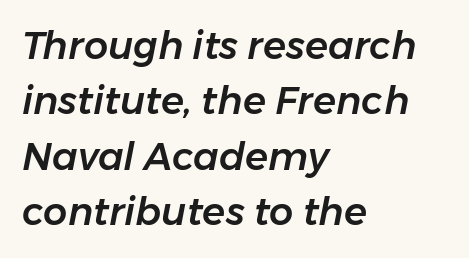
The image shows 38 px text type, italic (leaning right); set left-aligned, normal line spacing (1.46x), normal letter spacing, not underlined; low stroke contrast and a medium x-height.
